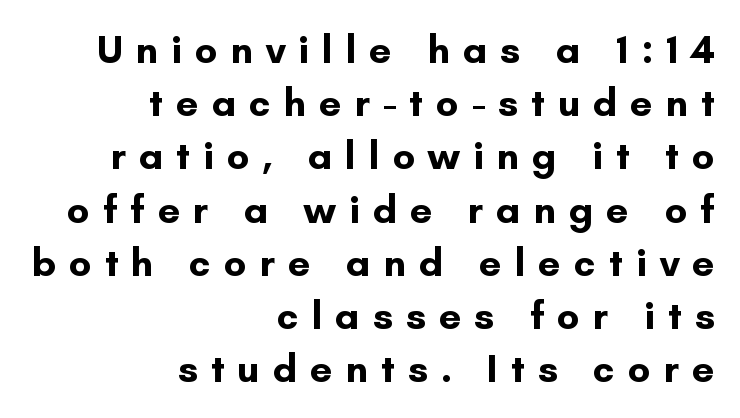
Q: Is the text bold? A: Yes.
Q: Is the text italic (slanted)? A: No, it is upright.
Q: Is the typeface a serif or a sans-serif typeface? A: Sans-serif.
Q: Is the text underlined? A: No.
Q: How is the paragraph aligned? A: Right-aligned.
Q: Is the spacing between letters normal or unusually wide? A: Unusually wide.
Q: Is the spacing between lines tight, normal or loose? A: Normal.
Q: Width (condensed, normal, or wide)? A: Normal.
Q: Stroke contrast? A: Low.
Q: x-height? A: Small.
Q: Monospaced? A: No.
